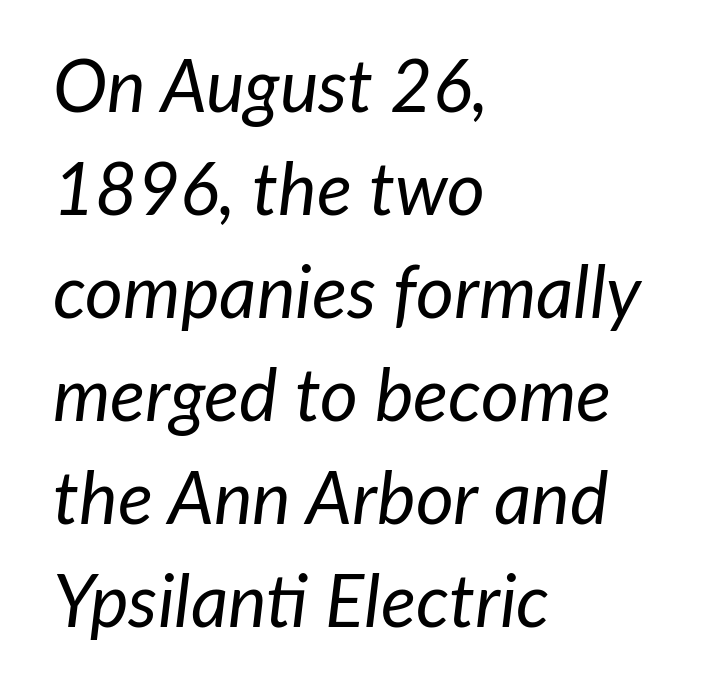
The image shows 73 px regular-weight type, italic (leaning right); set left-aligned, normal line spacing (1.41x), normal letter spacing, not underlined; low stroke contrast and a medium x-height.
